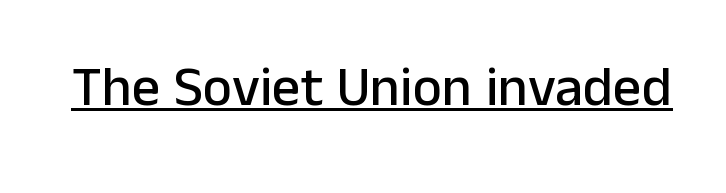
Q: Is the text italic (slanted)? A: No, it is upright.
Q: Is the typeface a serif or a sans-serif typeface? A: Sans-serif.
Q: Is the text underlined? A: Yes.
Q: Is the spacing between letters normal or unusually wide? A: Normal.
Q: Width (condensed, normal, or wide)? A: Normal.
Q: Stroke contrast? A: Low.
Q: x-height? A: Medium.
Q: Monospaced? A: No.
